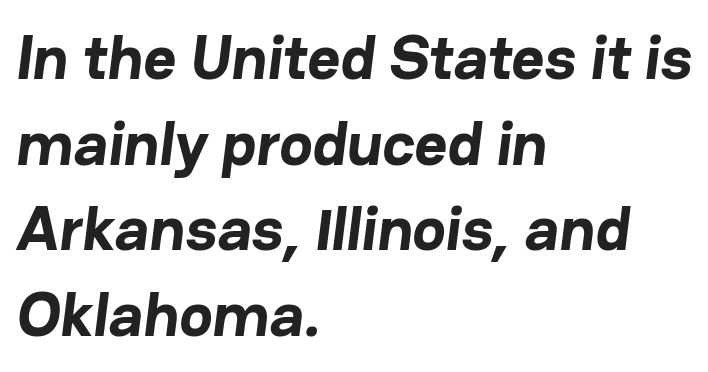
The image shows 63 px bold sans-serif type; set left-aligned, normal line spacing (1.36x), normal letter spacing, not underlined; low stroke contrast and a medium x-height.
